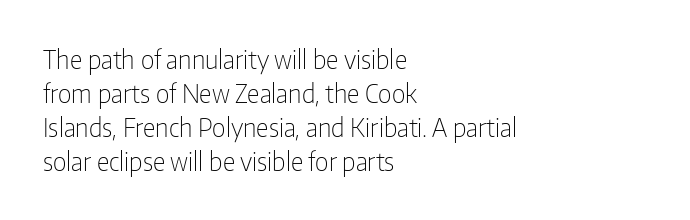
A normal amount of white space separates one row of letters from the next. Honestly, the letter spacing is just normal — you wouldn't notice it. The font's upright variant was chosen for this text. Is this a heavy cut? Hardly; it is regular or lighter. Caption: multi-line text, flush left, ragged right.
